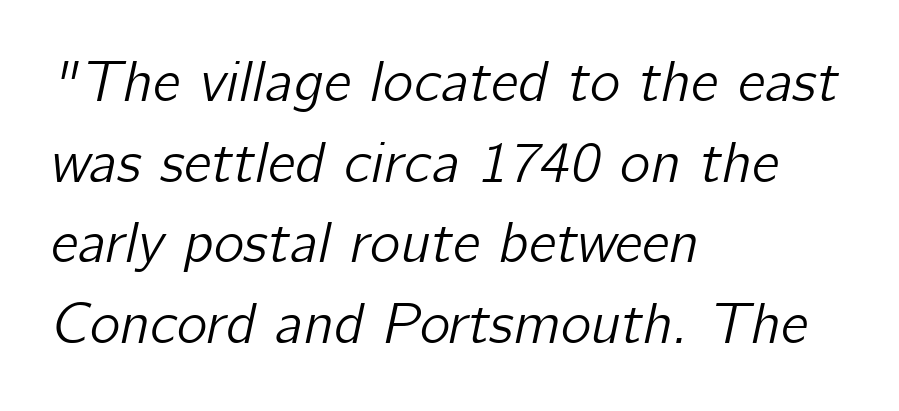
Q: Is the text italic (slanted)? A: Yes, it leans right by about 12 degrees.
Q: Is the text underlined? A: No.
Q: How is the paragraph aligned? A: Left-aligned.
Q: Is the spacing between letters normal or unusually wide? A: Normal.
Q: Is the spacing between lines tight, normal or loose? A: Normal.
Q: Width (condensed, normal, or wide)? A: Normal.
Q: Stroke contrast? A: Low.
Q: x-height? A: Medium.
Q: Monospaced? A: No.
